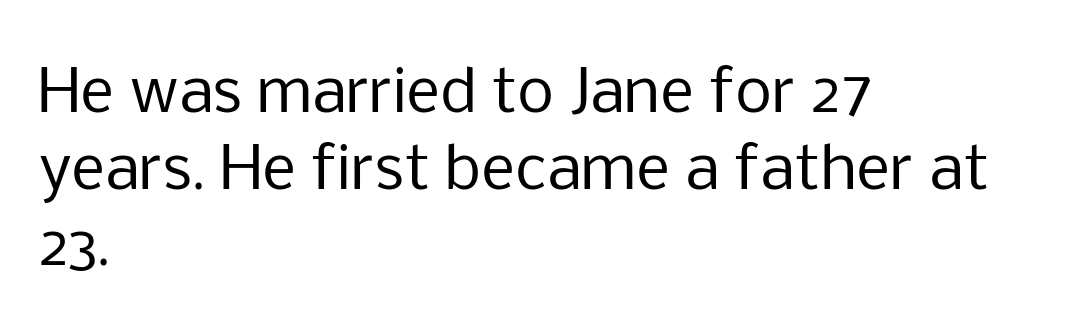
What kind of face is this? One without serifs — a sans. The designer left line spacing at the default. Descenders are the only things crossing below the line. The ragged edge is on the right, which tells us the setting is flush left. Think standard paragraph weight, or any step lighter than that.
